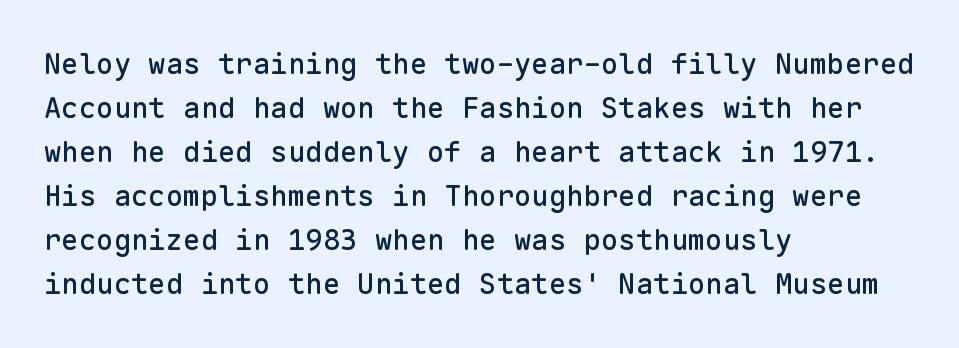
Classification — sans serif. The setting favours the left margin, as ordinary paragraphs usually do. This block has exactly the height ordinary leading produces. Glance below the letters and you will spot only blank space. Posture: vertical.
